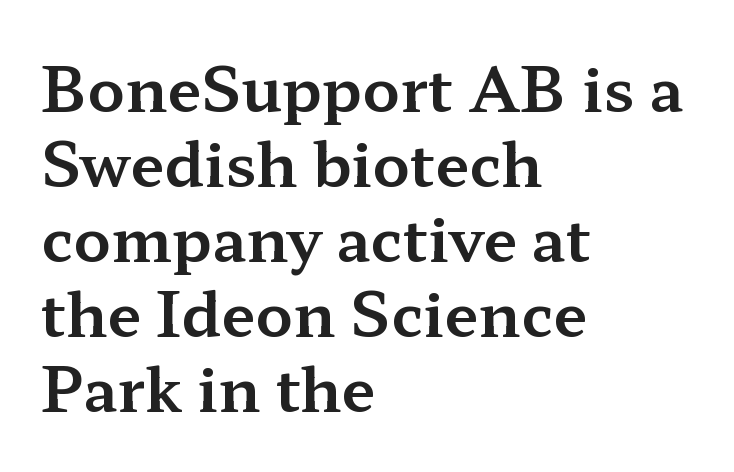
These lines were composed using upright roman letters. Little horizontal feet cap the strokes, marking this as serif type. Typeset ragged right — the left edge is the straight one. There is no visible air inserted between adjacent glyphs. The passage shown is typed in a proportional face where columns would drift. Letters rest on an invisible, unmarked baseline.
